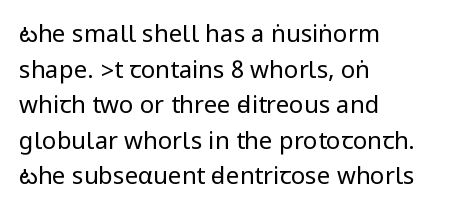
No italicization has been applied; the sample stays upright. Each line starts at the same left margin while the right side varies. Weight: regular or lighter. Compared with typical paragraphs, the rows here are spaced about the same. No extra tracking has been applied to these lines. Any mark beneath the type? The region is blank.
